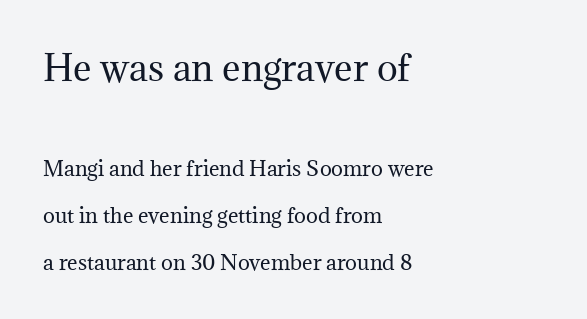
Q: Is the text bold? A: No.
Q: Is the text italic (slanted)? A: No, it is upright.
Q: Is the typeface a serif or a sans-serif typeface? A: Serif.
Q: Is the text underlined? A: No.
Q: How is the paragraph aligned? A: Left-aligned.
Q: Is the spacing between letters normal or unusually wide? A: Normal.
Q: Is the spacing between lines tight, normal or loose? A: Loose.
Q: Which block of text is set in a larger size, the first (top) or the second (bottom)? A: The first (top) one.
Q: Width (condensed, normal, or wide)? A: Normal.
Q: Stroke contrast? A: Medium.
Q: x-height? A: Medium.
Q: Monospaced? A: No.
